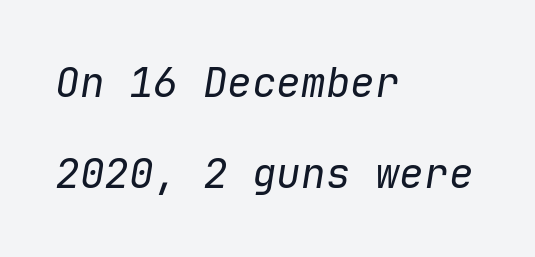
The image shows 41 px regular-weight type, italic (leaning right), monospaced; set left-aligned, loose line spacing (2.23x), normal letter spacing, not underlined; low stroke contrast and a medium x-height.
